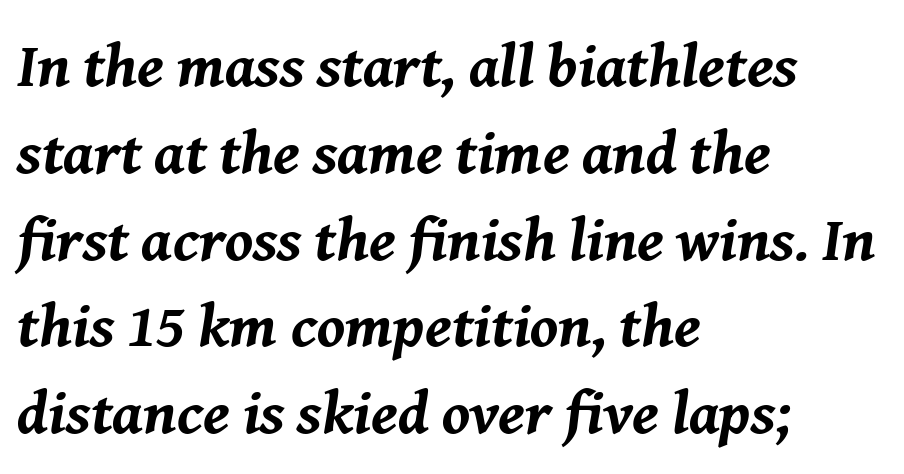
This is heavy type, rendered in bold. The specimen reads as italic at a glance. These lines keep a tight, regular rhythm from letter to letter. These lines sit exactly where default settings would place them. Think of a printed novel: that variable character pitch is what you see here.
